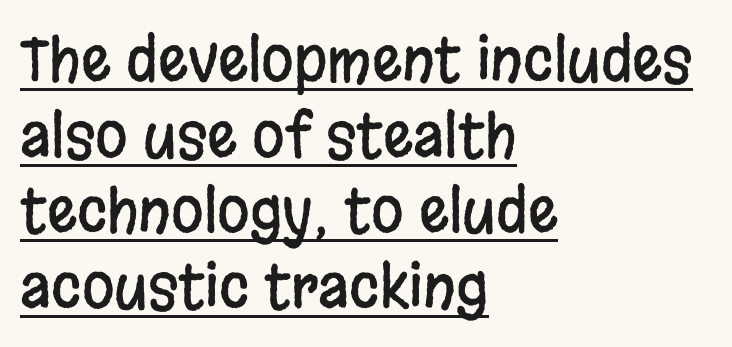
The image shows 59 px condensed sans-serif type, upright; set left-aligned, normal line spacing (1.28x), normal letter spacing, underlined; low stroke contrast and a large x-height.
